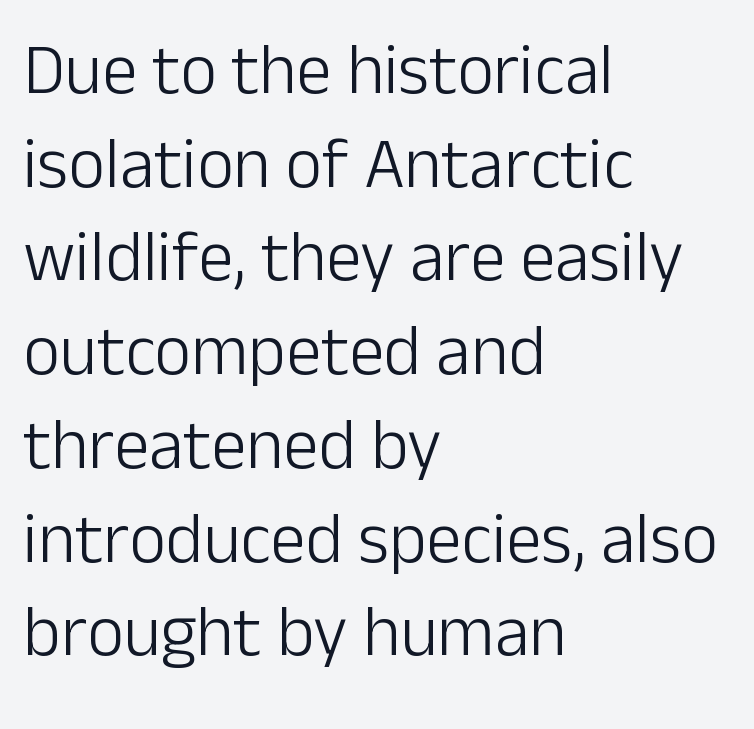
The image shows 71 px light sans-serif type, upright; set left-aligned, normal line spacing (1.32x), normal letter spacing, not underlined; low stroke contrast and a medium x-height.
